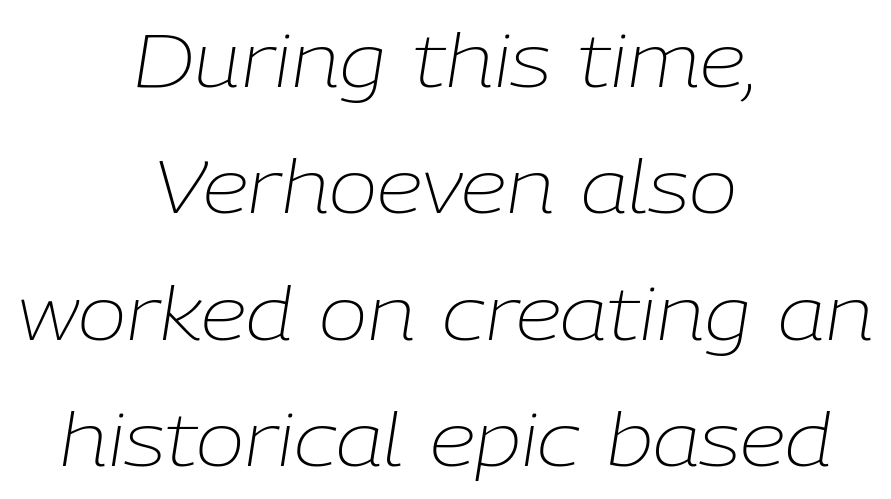
Is the letter spacing exaggerated? No — it looks like the ordinary default. A centered setting, common on invitations and titles, is used for this passage. Any mark beneath the type? The region is blank. The cut favours lightness, reaching ordinary text weight at its darkest. These lines are rendered in a variable-pitch font.
